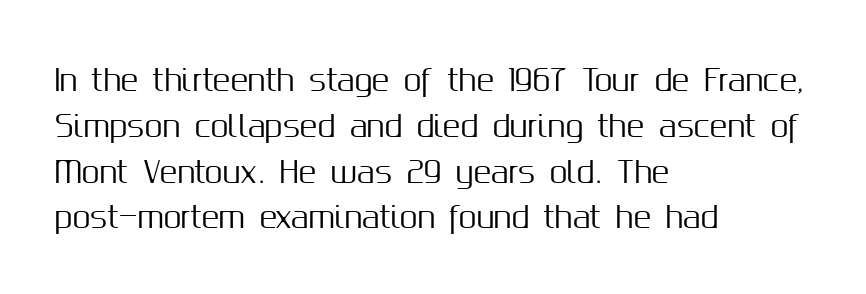
The letters stand upright; this is a roman face. The glyphs are unaccompanied by any horizontal stroke below them. These lines are composed in type without serifs. Caption: multi-line text, flush left, ragged right.
